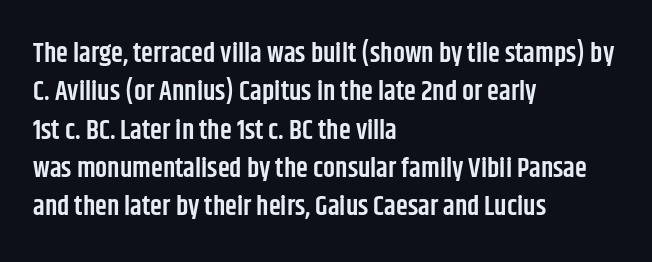
{"italic": "no", "bold": "semi", "underline": "no", "align": "left", "line_spacing": "normal", "line_spacing_ratio": 1.42, "letter_spacing": "normal", "letter_spacing_em": 0.0, "glyph_px": 27}
